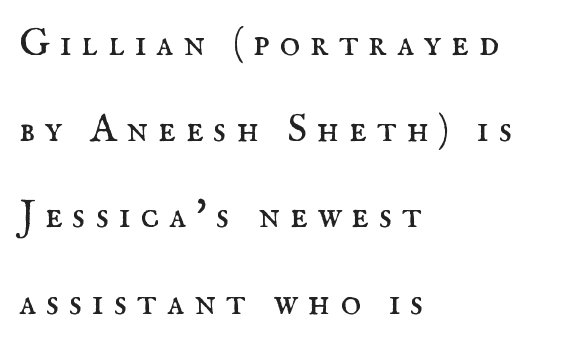
{"serif": "yes", "italic": "no", "bold": "no", "weight": "regular", "width": "normal", "stroke_contrast": "medium", "x_height": "small", "monospaced": "no", "underline": "no", "align": "left", "line_spacing": "loose", "line_spacing_ratio": 2.21, "letter_spacing": "wide", "letter_spacing_em": 0.25, "glyph_px": 39}
